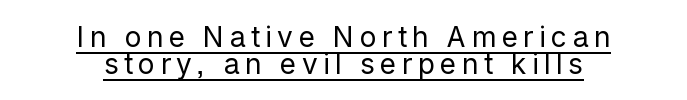
{"serif": "no", "italic": "no", "bold": "no", "weight": "regular", "width": "normal", "stroke_contrast": "low", "x_height": "medium", "monospaced": "no", "underline": "yes", "align": "center", "line_spacing": "tight", "line_spacing_ratio": 0.96, "glyph_px": 28}
